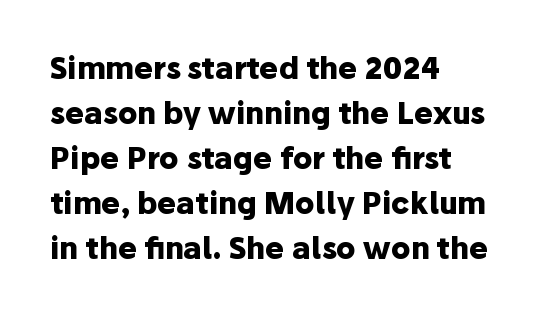
The image shows 29 px heavy sans-serif type, upright; set left-aligned, normal line spacing (1.55x), normal letter spacing, not underlined; low stroke contrast and a medium x-height.
